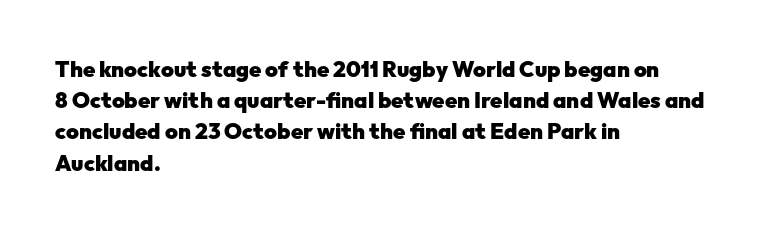
The image shows 22 px bold type, upright; set left-aligned, normal line spacing (1.42x), normal letter spacing, not underlined.
